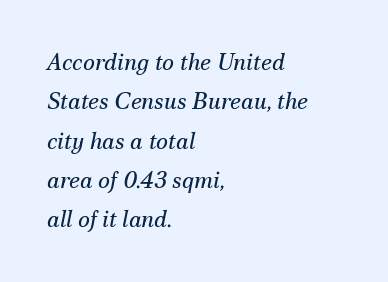
Q: Is the text bold? A: No.
Q: Is the text italic (slanted)? A: Yes, it leans right by about 12 degrees.
Q: Is the text underlined? A: No.
Q: How is the paragraph aligned? A: Left-aligned.
Q: Is the spacing between letters normal or unusually wide? A: Normal.
